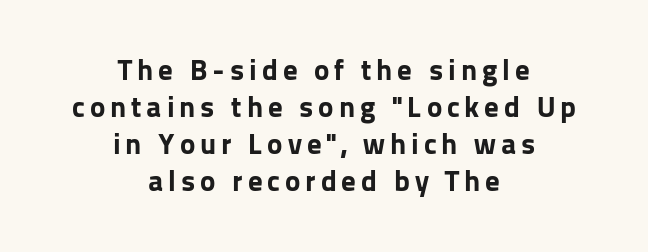
What's the leading like? Ordinary, nothing unusual. These lines stack symmetrically, like a column narrowing and widening about its center. This is sans-serif lettering, the kind often seen on screens and signage. Emphasis by weight is at full strength: bold.
